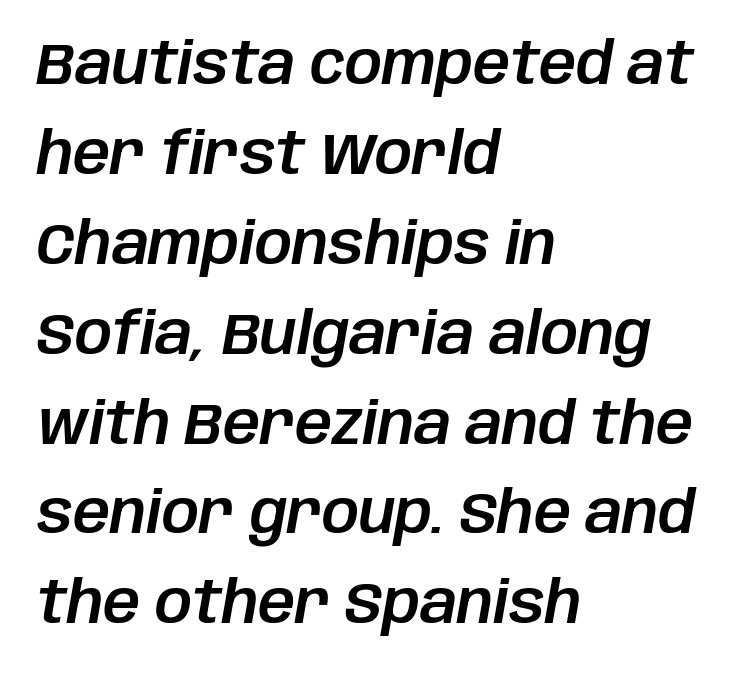
Q: Is the text italic (slanted)? A: Yes, it leans right by about 10 degrees.
Q: Is the text underlined? A: No.
Q: How is the paragraph aligned? A: Left-aligned.
Q: Is the spacing between letters normal or unusually wide? A: Normal.
Q: Is the spacing between lines tight, normal or loose? A: Normal.
Q: Width (condensed, normal, or wide)? A: Normal.
Q: Stroke contrast? A: Low.
Q: x-height? A: Large.
Q: Monospaced? A: No.
